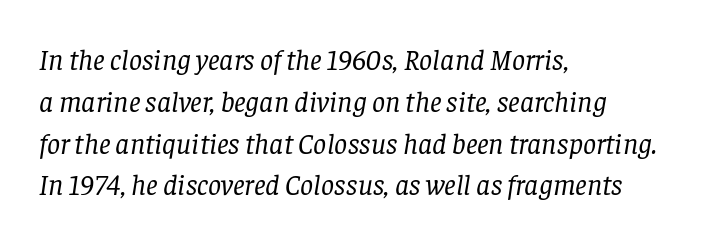
The image shows 29 px regular-weight serif type, italic (leaning right); set left-aligned, normal line spacing (1.44x), normal letter spacing, not underlined; low stroke contrast and a large x-height.
